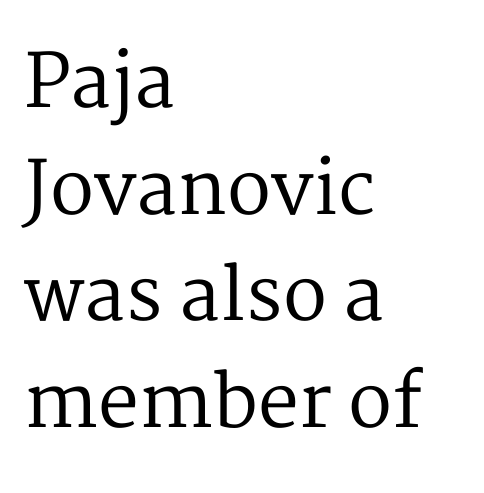
The image shows 73 px regular-weight serif type, upright; set left-aligned, normal line spacing (1.46x), normal letter spacing, not underlined; medium stroke contrast and a medium x-height.
